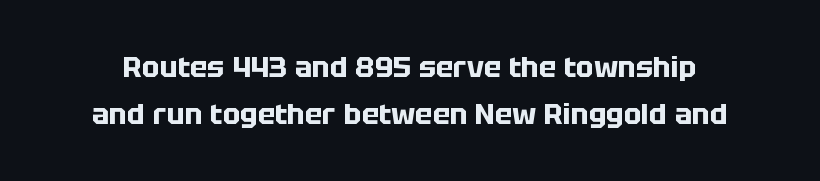
{"serif": "no", "italic": "no", "bold": "yes", "weight": "bold", "width": "normal", "stroke_contrast": "low", "x_height": "large", "monospaced": "no", "underline": "no", "line_spacing": "normal", "line_spacing_ratio": 1.62, "letter_spacing": "normal", "letter_spacing_em": 0.0, "glyph_px": 29}
